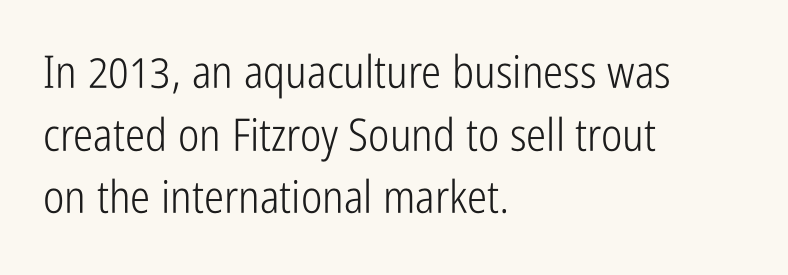
The image shows 45 px light, condensed sans-serif type, upright; set left-aligned, normal line spacing (1.39x), normal letter spacing, not underlined; low stroke contrast and a medium x-height.
